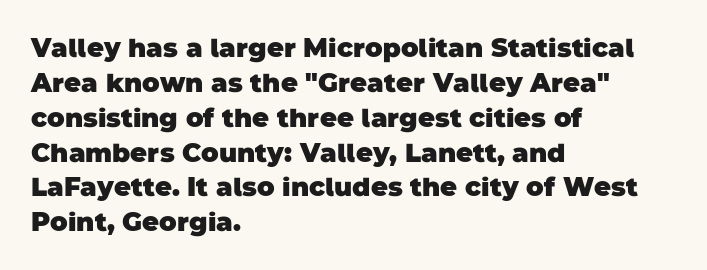
Q: Is the text bold? A: Yes.
Q: Is the text underlined? A: No.
Q: How is the paragraph aligned? A: Left-aligned.
Q: Is the spacing between letters normal or unusually wide? A: Normal.
Q: Is the spacing between lines tight, normal or loose? A: Normal.
